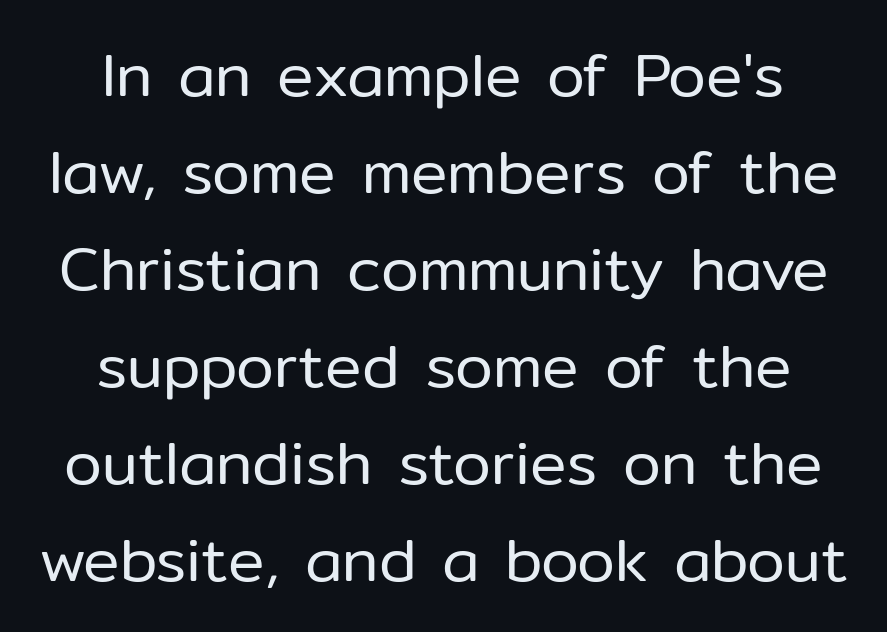
Q: Is the text bold? A: No.
Q: Is the text italic (slanted)? A: No, it is upright.
Q: Is the typeface a serif or a sans-serif typeface? A: Sans-serif.
Q: Is the text underlined? A: No.
Q: How is the paragraph aligned? A: Centered.
Q: Is the spacing between letters normal or unusually wide? A: Normal.
Q: Is the spacing between lines tight, normal or loose? A: Normal.
Q: Width (condensed, normal, or wide)? A: Normal.
Q: Stroke contrast? A: Low.
Q: x-height? A: Medium.
Q: Monospaced? A: No.
